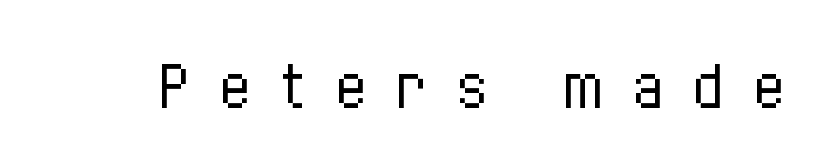
{"italic": "no", "bold": "no", "weight": "regular", "width": "condensed", "stroke_contrast": "low", "x_height": "medium", "monospaced": "no", "underline": "no", "letter_spacing": "wide", "letter_spacing_em": 0.49, "glyph_px": 55}
